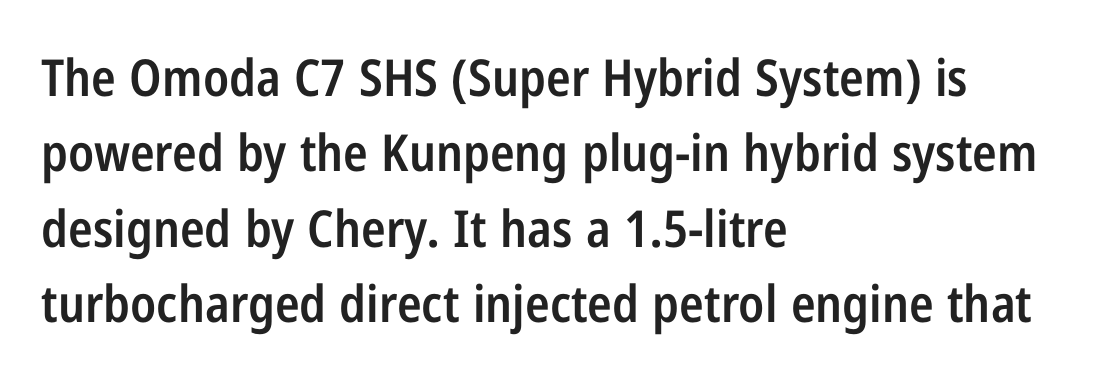
Do the characters align in a grid? No, the font is proportional. The type family on display is of the sans-serif kind. Is the type bold? Partly — it's a semibold, heavier than regular but not fully bold. Successive baselines arrive at the customary interval. Where is the straight margin? On the left. Upright lettering throughout.
